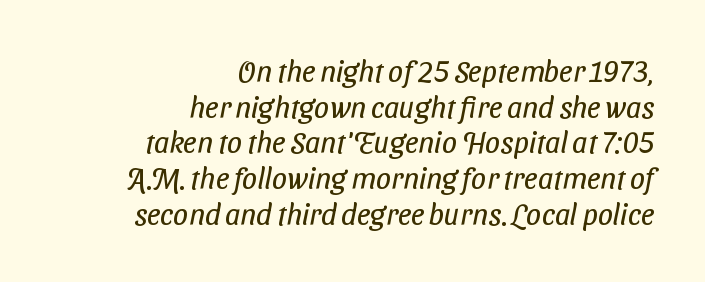
Q: Is the text bold? A: No.
Q: Is the typeface a serif or a sans-serif typeface? A: Sans-serif.
Q: Is the text underlined? A: No.
Q: How is the paragraph aligned? A: Right-aligned.
Q: Is the spacing between letters normal or unusually wide? A: Normal.
Q: Width (condensed, normal, or wide)? A: Condensed.
Q: Stroke contrast? A: Low.
Q: x-height? A: Medium.
Q: Monospaced? A: No.
